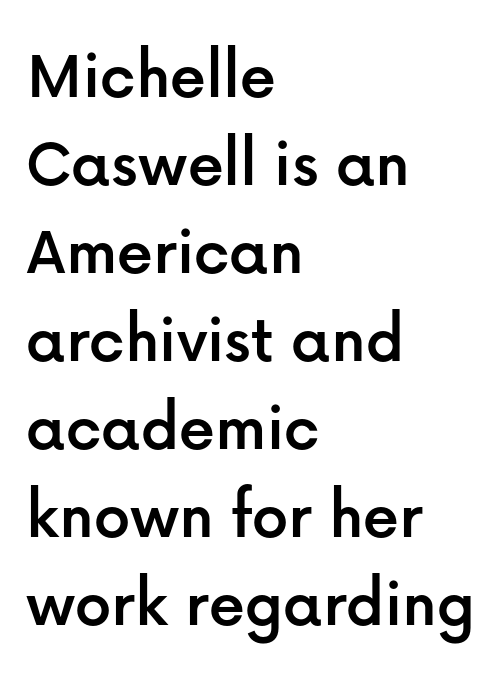
{"serif": "no", "italic": "no", "width": "normal", "stroke_contrast": "low", "x_height": "medium", "monospaced": "no", "underline": "no", "align": "left", "line_spacing_ratio": 1.24, "letter_spacing": "normal", "letter_spacing_em": 0.0, "glyph_px": 71}
